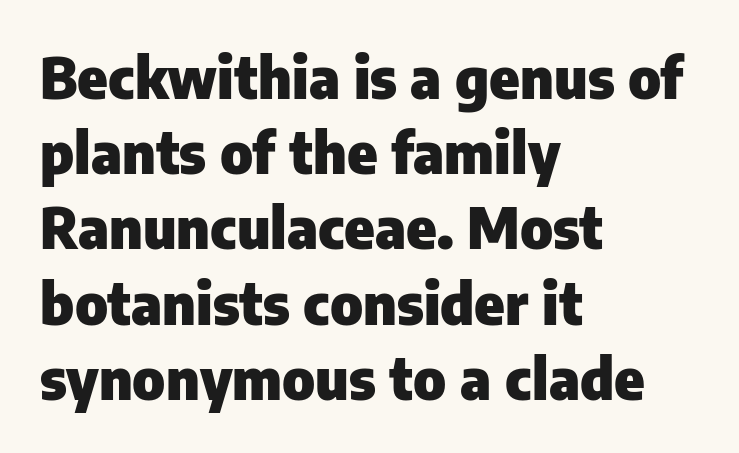
Type without underlining. The letters are bold, with thick, heavy strokes. The lines are quadded left. The rendering keeps characters at their native spacing.
